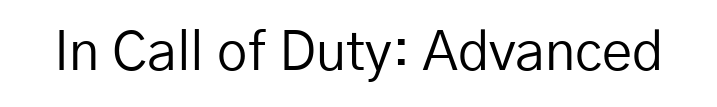
I'd call this a sans setting — the letters go barefoot. You could not count columns in this text — the font is proportionally spaced. No italicization has been applied; the sample stays upright. Is the stroke heavy? The answer is a plain regular-or-lighter.
